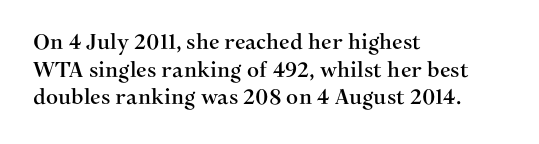
Q: Is the text italic (slanted)? A: No, it is upright.
Q: Is the text underlined? A: No.
Q: How is the paragraph aligned? A: Left-aligned.
Q: Is the spacing between letters normal or unusually wide? A: Normal.
Q: Is the spacing between lines tight, normal or loose? A: Normal.
